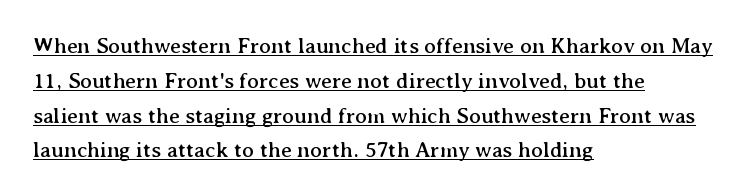
The rows are spaced the way most documents space them. Letter spacing: default. One-word summary of the alignment: left. The axis of the letterforms is exactly vertical. The specimen includes a rule beneath the text block's lines.
